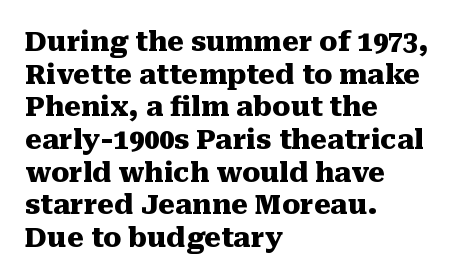
{"italic": "no", "bold": "yes", "underline": "no", "align": "left", "line_spacing_ratio": 1.21, "letter_spacing": "normal", "letter_spacing_em": 0.0, "glyph_px": 27}
